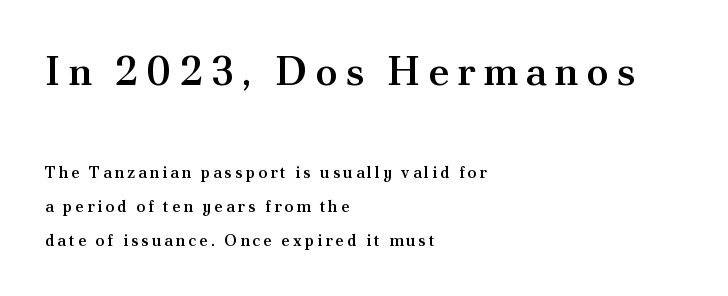
Q: Is the text bold? A: Semi-bold.
Q: Is the text italic (slanted)? A: No, it is upright.
Q: Is the typeface a serif or a sans-serif typeface? A: Serif.
Q: Is the text underlined? A: No.
Q: How is the paragraph aligned? A: Left-aligned.
Q: Is the spacing between lines tight, normal or loose? A: Loose.
Q: Which block of text is set in a larger size, the first (top) or the second (bottom)? A: The first (top) one.
Q: Width (condensed, normal, or wide)? A: Normal.
Q: Stroke contrast? A: Medium.
Q: x-height? A: Small.
Q: Monospaced? A: No.
